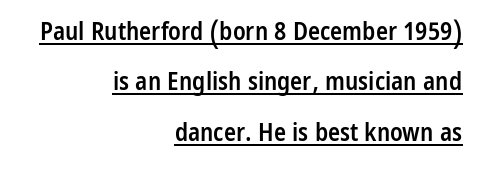
Q: Is the text bold? A: Semi-bold.
Q: Is the text italic (slanted)? A: No, it is upright.
Q: Is the text underlined? A: Yes.
Q: How is the paragraph aligned? A: Right-aligned.
Q: Is the spacing between letters normal or unusually wide? A: Normal.
Q: Is the spacing between lines tight, normal or loose? A: Loose.
